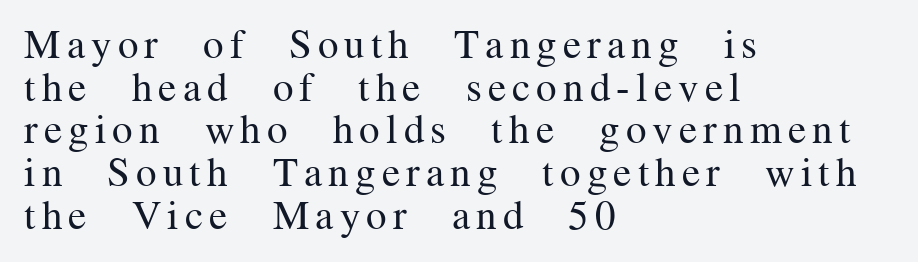
Unmarked baselines from the first word to the last. Notice how descenders almost collide with the ascenders below — that's tight leading. Character widths vary here, with narrow letters taking less room than wide ones. The rendering anchors every line to the left-hand side. Characters remain perfectly vertical along every line.
